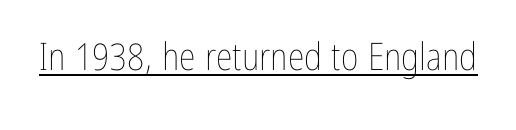
The image shows 38 px thin, condensed type, upright; set normal letter spacing, underlined; low stroke contrast and a medium x-height.
